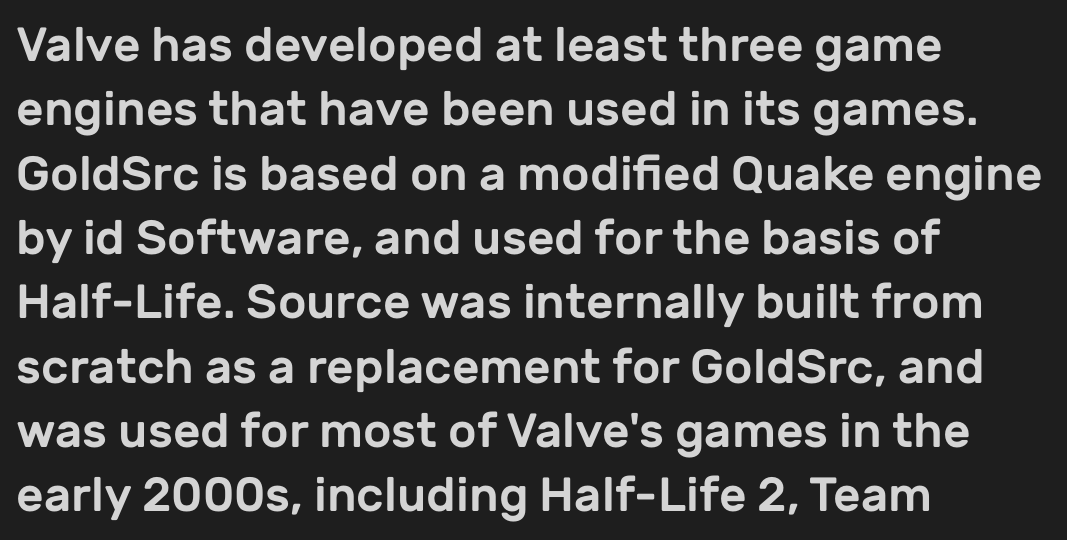
{"serif": "no", "italic": "no", "width": "normal", "stroke_contrast": "low", "x_height": "medium", "monospaced": "no", "underline": "no", "align": "left", "line_spacing": "normal", "line_spacing_ratio": 1.34, "letter_spacing": "normal", "letter_spacing_em": 0.0, "glyph_px": 48}
